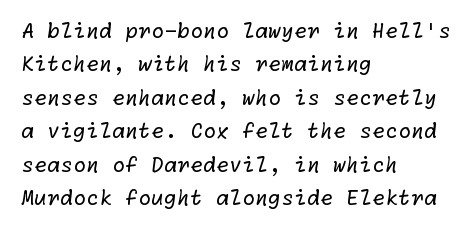
The image shows 21 px text type; set left-aligned, normal line spacing (1.59x), normal letter spacing, not underlined.
